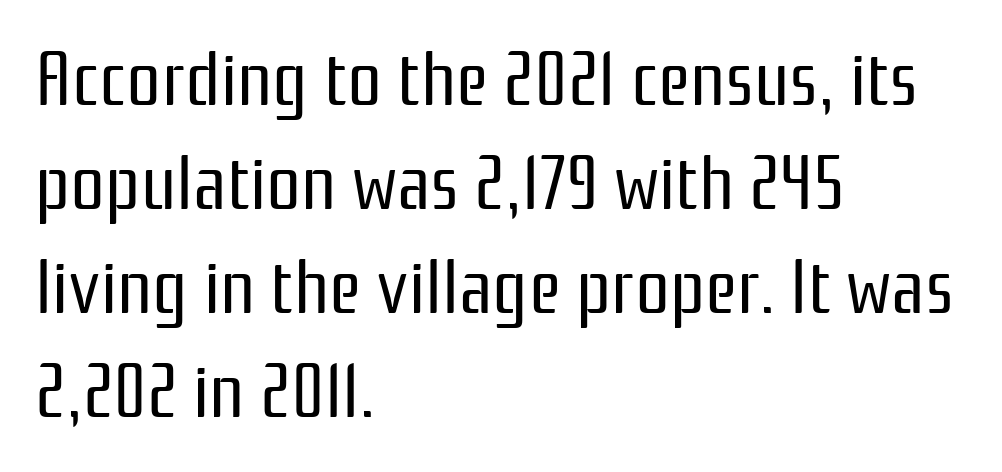
Q: Is the text bold? A: No.
Q: Is the text italic (slanted)? A: No, it is upright.
Q: Is the typeface a serif or a sans-serif typeface? A: Sans-serif.
Q: Is the text underlined? A: No.
Q: How is the paragraph aligned? A: Left-aligned.
Q: Is the spacing between letters normal or unusually wide? A: Normal.
Q: Is the spacing between lines tight, normal or loose? A: Normal.
Q: Width (condensed, normal, or wide)? A: Condensed.
Q: Stroke contrast? A: Low.
Q: x-height? A: Medium.
Q: Monospaced? A: No.
